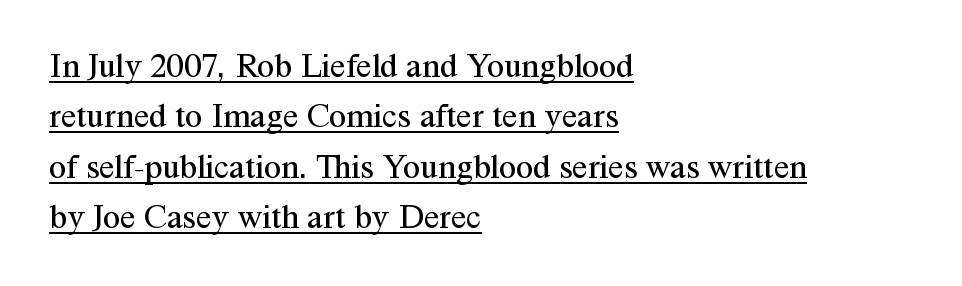
Q: Is the text bold? A: No.
Q: Is the text italic (slanted)? A: No, it is upright.
Q: Is the typeface a serif or a sans-serif typeface? A: Serif.
Q: Is the text underlined? A: Yes.
Q: How is the paragraph aligned? A: Left-aligned.
Q: Is the spacing between letters normal or unusually wide? A: Normal.
Q: Is the spacing between lines tight, normal or loose? A: Normal.
Q: Width (condensed, normal, or wide)? A: Normal.
Q: Stroke contrast? A: Medium.
Q: x-height? A: Medium.
Q: Monospaced? A: No.
